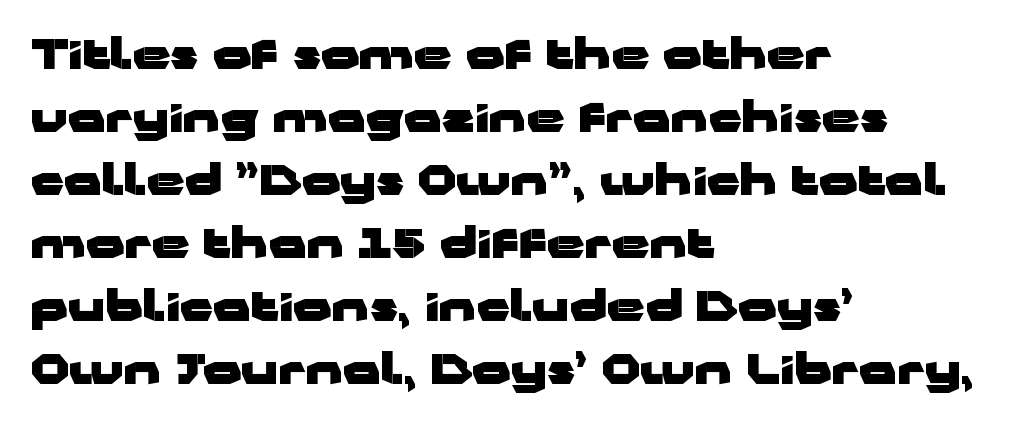
The image shows 42 px heavy, wide sans-serif type, upright; set left-aligned, normal line spacing (1.5x), normal letter spacing, not underlined; low stroke contrast and a medium x-height.
